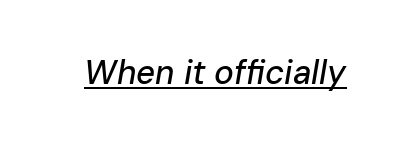
Q: Is the text italic (slanted)? A: Yes, it leans right by about 10 degrees.
Q: Is the text underlined? A: Yes.
Q: Is the spacing between letters normal or unusually wide? A: Normal.
Q: Width (condensed, normal, or wide)? A: Normal.
Q: Stroke contrast? A: Low.
Q: x-height? A: Medium.
Q: Monospaced? A: No.
